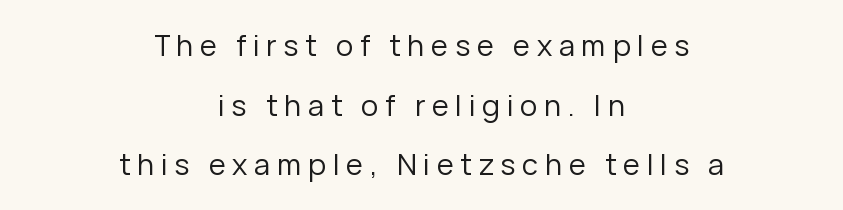
Q: Is the text bold? A: No.
Q: Is the text italic (slanted)? A: No, it is upright.
Q: Is the typeface a serif or a sans-serif typeface? A: Sans-serif.
Q: Is the text underlined? A: No.
Q: How is the paragraph aligned? A: Centered.
Q: Is the spacing between letters normal or unusually wide? A: Unusually wide.
Q: Is the spacing between lines tight, normal or loose? A: Loose.
Q: Width (condensed, normal, or wide)? A: Normal.
Q: Stroke contrast? A: Low.
Q: x-height? A: Medium.
Q: Monospaced? A: No.
